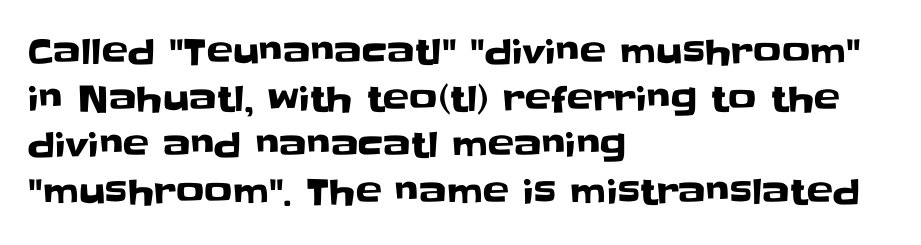
Words float on clear page, feet unadorned. Honestly, the letter spacing is just normal — you wouldn't notice it. Ordinary non-slanted type is in use. The space between consecutive lines is moderate.
